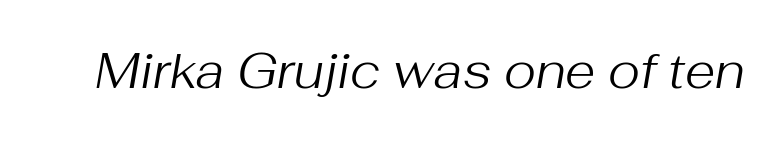
{"italic": "yes", "lean": "right", "slant_degrees": 10, "bold": "no", "weight": "regular", "width": "normal", "stroke_contrast": "medium", "x_height": "medium", "monospaced": "no", "underline": "no", "letter_spacing": "normal", "letter_spacing_em": 0.0, "glyph_px": 49}
